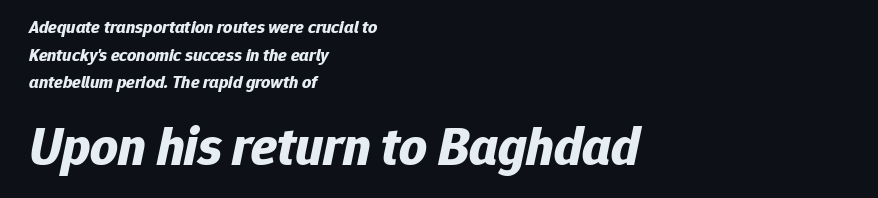
Emphasis-style slanted type is in use. Casual observation: everything's shoved over to the left. Every letter is thick-stroked: bold, no question. Do the characters align in a grid? No, the font is proportional. The type is set solid horizontally, with unmodified tracking. Note: smaller setting up top, larger setting below.
